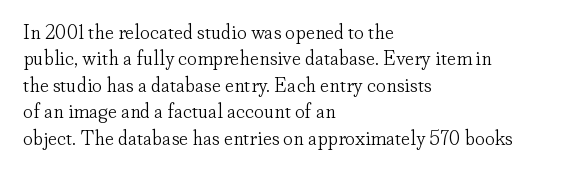
Characters remain perfectly vertical along every line. Rows of type keep a routine distance in the vertical direction. The face looks like a standard text weight, possibly lighter. Letter spacing: default. Each row of text sits above clean, open space.
